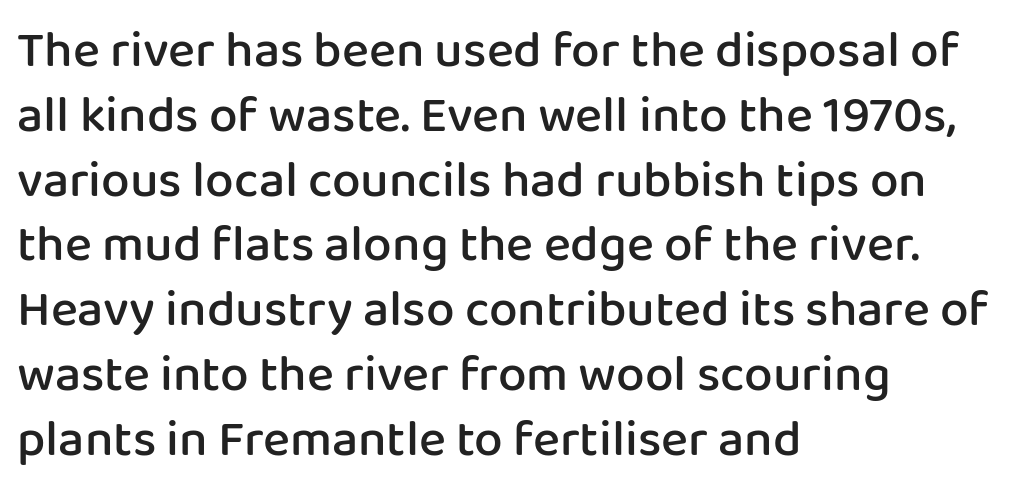
{"serif": "no", "italic": "no", "bold": "semi", "weight": "semibold", "width": "normal", "stroke_contrast": "low", "x_height": "medium", "monospaced": "no", "underline": "no", "align": "left", "line_spacing": "normal", "line_spacing_ratio": 1.27, "letter_spacing": "normal", "letter_spacing_em": 0.0, "glyph_px": 51}
